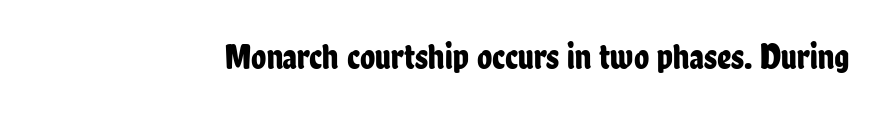
{"serif": "no", "italic": "no", "width": "condensed", "stroke_contrast": "low", "x_height": "medium", "monospaced": "no", "underline": "no", "letter_spacing": "normal", "letter_spacing_em": 0.0, "glyph_px": 35}
